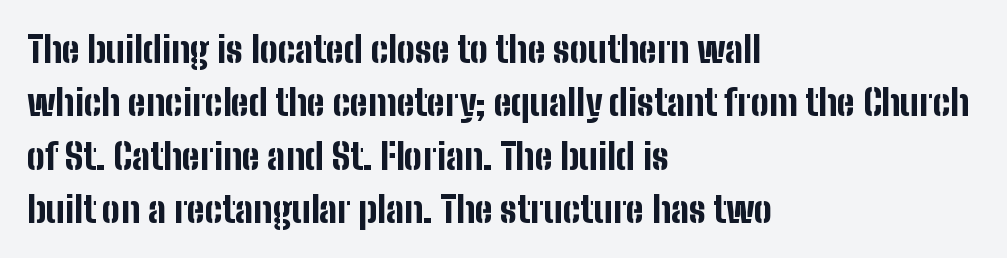
{"serif": "no", "italic": "no", "bold": "yes", "weight": "bold", "width": "condensed", "stroke_contrast": "low", "x_height": "medium", "monospaced": "no", "underline": "no", "align": "left", "line_spacing": "normal", "line_spacing_ratio": 1.48, "letter_spacing": "normal", "letter_spacing_em": 0.0, "glyph_px": 36}
